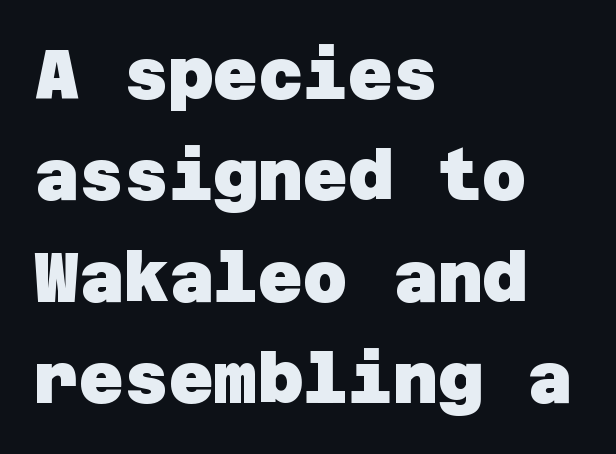
Q: Is the text bold? A: Yes.
Q: Is the typeface a serif or a sans-serif typeface? A: Sans-serif.
Q: Is the text underlined? A: No.
Q: How is the paragraph aligned? A: Left-aligned.
Q: Is the spacing between letters normal or unusually wide? A: Normal.
Q: Is the spacing between lines tight, normal or loose? A: Normal.
Q: Width (condensed, normal, or wide)? A: Normal.
Q: Stroke contrast? A: Low.
Q: x-height? A: Large.
